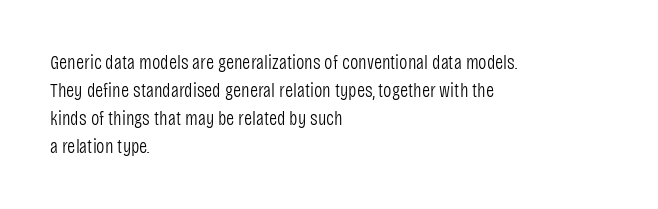
A roman cut, with each character standing at attention. Compared with a centered layout, this one pins lines to the left instead. Evenly set lines give the paragraph a standard silhouette. Heft: none added — not bold. The baseline area is clear.
